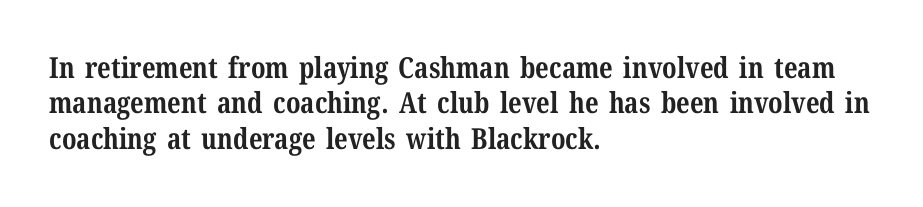
What kind of face is this? One with serifs. You can tell it's not italic because the verticals are truly vertical. Beneath every word, the page is bare. Between one letter and the next there's only the usual sliver of space. Teacher's note: observe the even left margin — that is flush-left alignment. Look at the stroke-to-counter ratio: heavy, a bold.
